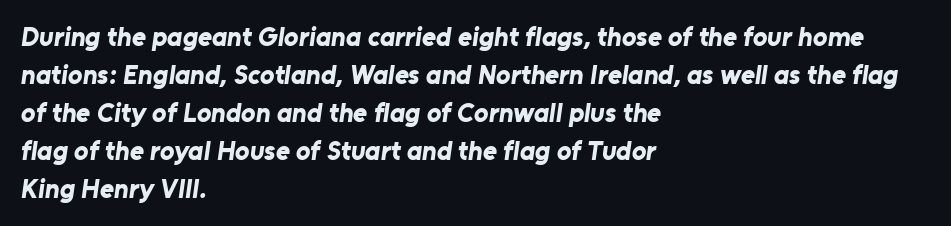
{"bold": "yes", "underline": "no", "align": "left", "line_spacing": "normal", "line_spacing_ratio": 1.41, "letter_spacing": "normal", "letter_spacing_em": 0.0, "glyph_px": 27}
